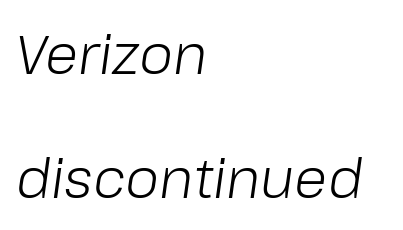
Q: Is the text bold? A: No.
Q: Is the text italic (slanted)? A: Yes, it leans right by about 8 degrees.
Q: Is the text underlined? A: No.
Q: How is the paragraph aligned? A: Left-aligned.
Q: Is the spacing between letters normal or unusually wide? A: Normal.
Q: Is the spacing between lines tight, normal or loose? A: Loose.
Q: Width (condensed, normal, or wide)? A: Normal.
Q: Stroke contrast? A: Low.
Q: x-height? A: Medium.
Q: Monospaced? A: No.
